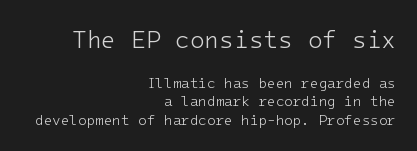
{"italic": "no", "bold": "no", "underline": "no", "align": "right", "line_spacing": "normal", "line_spacing_ratio": 1.32, "letter_spacing": "normal", "letter_spacing_em": 0.0, "larger_block": "first", "size_ratio": 1.71, "glyph_px": 24}
